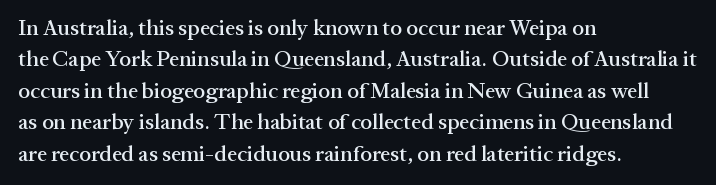
Quick note: underline off. Interline gaps are of average width in this sample. Notice how the stems are strictly vertical — no italics here. How are the letters spaced? Ordinarily, with no added tracking. The lines are quadded left.
